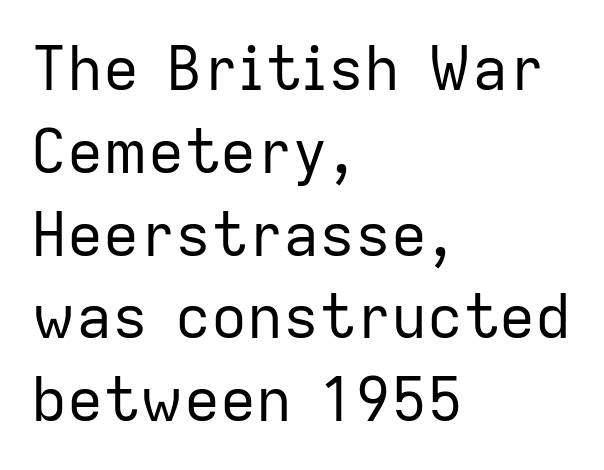
Note the varied advance widths — an 'i' is clearly narrower than an 'm'. Stems here are at most as thick as an everyday book face. The line texture is even and compact thanks to regular tracking. Compared with a centered layout, this one pins lines to the left instead. The passage shown is typeset with a sans-serif family.
